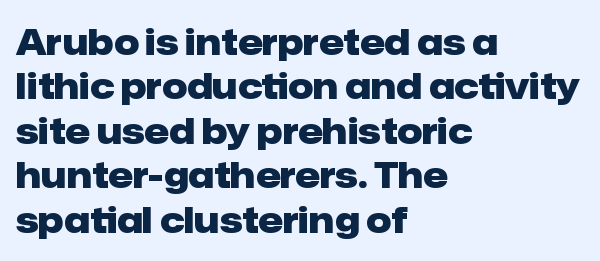
Q: Is the text bold? A: Yes.
Q: Is the text italic (slanted)? A: No, it is upright.
Q: Is the typeface a serif or a sans-serif typeface? A: Sans-serif.
Q: Is the text underlined? A: No.
Q: How is the paragraph aligned? A: Left-aligned.
Q: Is the spacing between letters normal or unusually wide? A: Normal.
Q: Is the spacing between lines tight, normal or loose? A: Normal.
Q: Width (condensed, normal, or wide)? A: Normal.
Q: Stroke contrast? A: Low.
Q: x-height? A: Medium.
Q: Monospaced? A: No.
